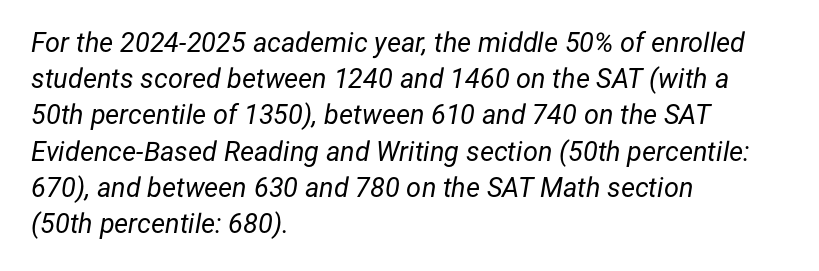
A normal amount of white space separates one row of letters from the next. No letter is thick-stroked: the sample isn't bold. The text carries the slant typical of an italic or oblique font. Spacing between characters is what you'd get straight out of the box. Beneath every word, the page is bare. Does the copy run flush right? No — it runs flush left.
